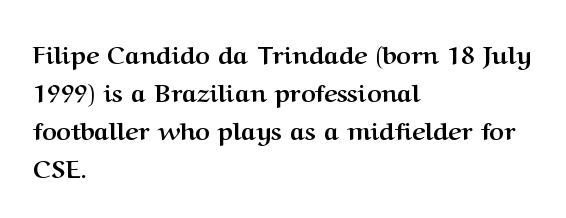
{"italic": "no", "bold": "yes", "underline": "no", "align": "left", "line_spacing": "normal", "line_spacing_ratio": 1.52, "letter_spacing": "normal", "letter_spacing_em": 0.0, "glyph_px": 25}
